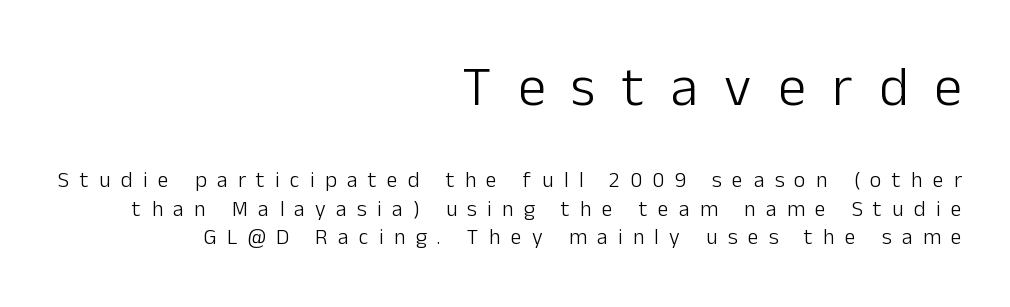
{"serif": "no", "italic": "no", "bold": "no", "weight": "light", "width": "normal", "stroke_contrast": "low", "x_height": "medium", "monospaced": "no", "underline": "no", "align": "right", "line_spacing": "normal", "line_spacing_ratio": 1.28, "letter_spacing": "wide", "letter_spacing_em": 0.47, "larger_block": "first", "size_ratio": 2.55, "glyph_px": 56}
